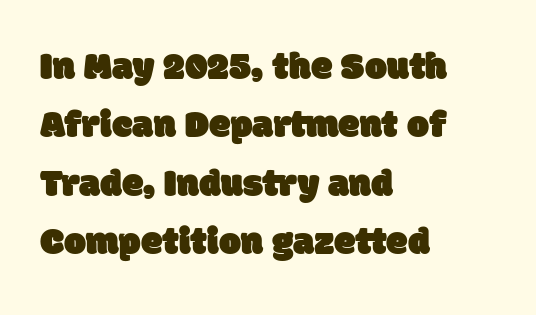
Q: Is the typeface a serif or a sans-serif typeface? A: Sans-serif.
Q: Is the text underlined? A: No.
Q: How is the paragraph aligned? A: Left-aligned.
Q: Is the spacing between letters normal or unusually wide? A: Normal.
Q: Is the spacing between lines tight, normal or loose? A: Normal.
Q: Width (condensed, normal, or wide)? A: Normal.
Q: Stroke contrast? A: Low.
Q: x-height? A: Large.
Q: Monospaced? A: No.
